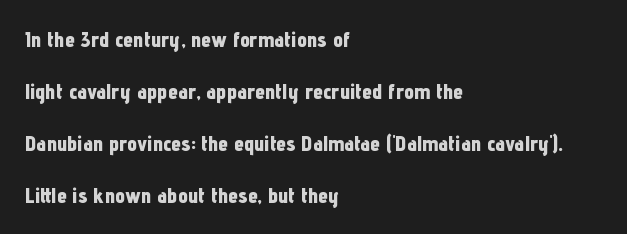
{"italic": "no", "bold": "yes", "underline": "no", "align": "left", "line_spacing": "loose", "line_spacing_ratio": 2.36, "letter_spacing": "normal", "letter_spacing_em": 0.0, "glyph_px": 22}
